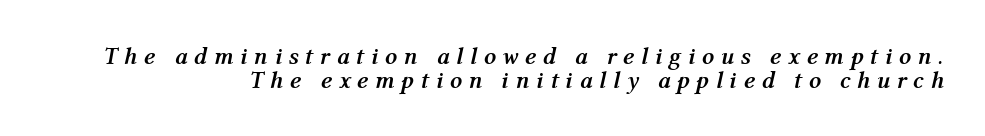
The space beneath each line is pristine and unruled. Baseline-to-baseline distance is barely more than the letter height. Yep, that's italic — everything's leaning. The lines in this sample share a right terminus and differ only in where they begin. Notice how thick the strokes are: this is what a full bold looks like. This sample uses expanded letter spacing, leaving extra air between glyphs.
